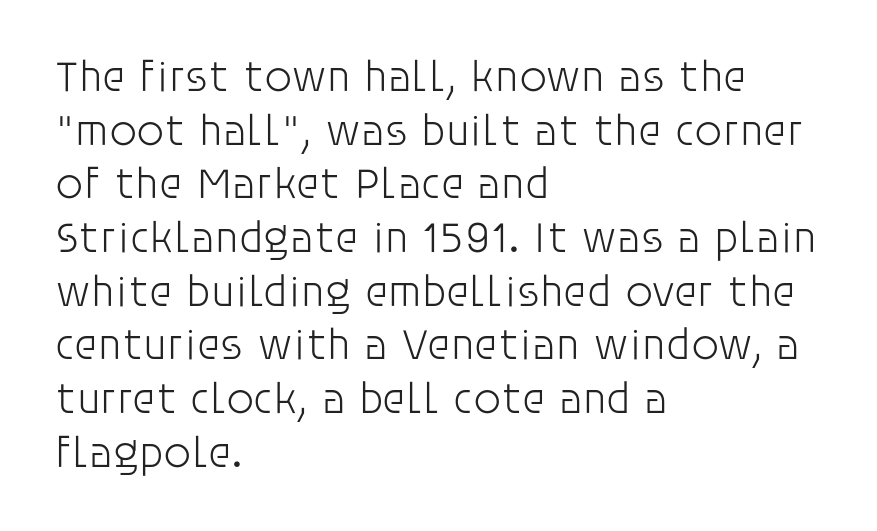
{"serif": "no", "italic": "no", "bold": "no", "weight": "light", "width": "normal", "stroke_contrast": "low", "x_height": "large", "monospaced": "no", "underline": "no", "align": "left", "line_spacing_ratio": 1.22, "letter_spacing": "normal", "letter_spacing_em": 0.0, "glyph_px": 44}
